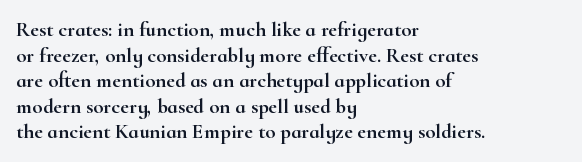
The image shows 21 px text type, upright; set left-aligned, line spacing 1.22x, normal letter spacing, not underlined.
